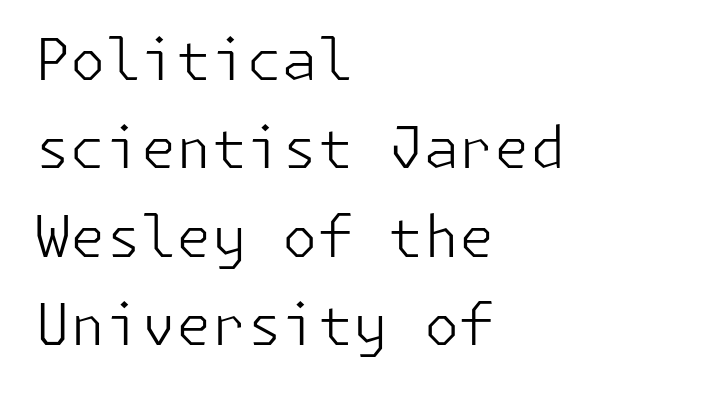
{"serif": "no", "italic": "no", "bold": "no", "weight": "light", "width": "normal", "stroke_contrast": "low", "x_height": "medium", "underline": "no", "align": "left", "line_spacing": "normal", "line_spacing_ratio": 1.55, "letter_spacing": "normal", "letter_spacing_em": 0.0, "glyph_px": 57}
